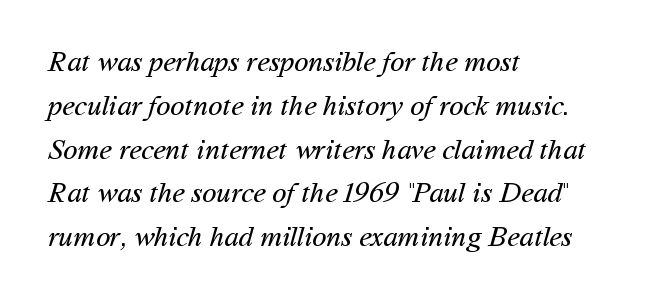
Q: Is the text bold? A: No.
Q: Is the typeface a serif or a sans-serif typeface? A: Sans-serif.
Q: Is the text underlined? A: No.
Q: How is the paragraph aligned? A: Left-aligned.
Q: Is the spacing between letters normal or unusually wide? A: Normal.
Q: Is the spacing between lines tight, normal or loose? A: Normal.
Q: Width (condensed, normal, or wide)? A: Normal.
Q: Stroke contrast? A: Medium.
Q: x-height? A: Medium.
Q: Monospaced? A: No.
